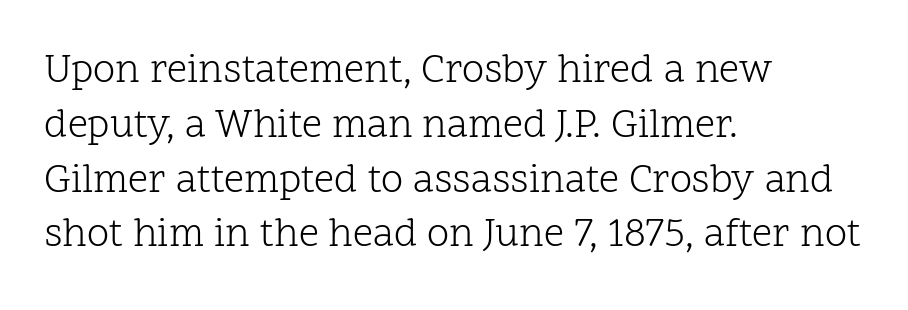
The image shows 40 px light serif type, upright; set left-aligned, normal line spacing (1.37x), normal letter spacing, not underlined; low stroke contrast and a medium x-height.
